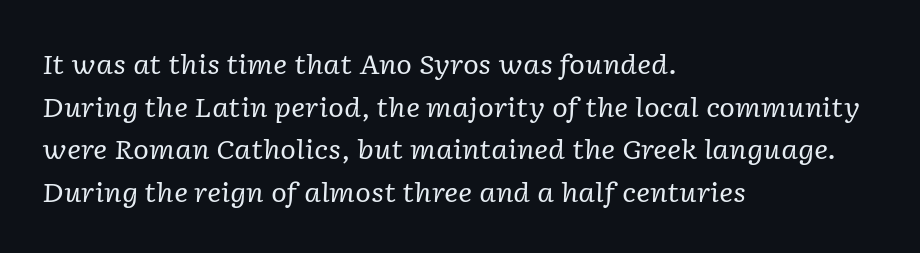
The image shows 27 px text type, italic (leaning right); set left-aligned, normal line spacing (1.58x), normal letter spacing, not underlined.
